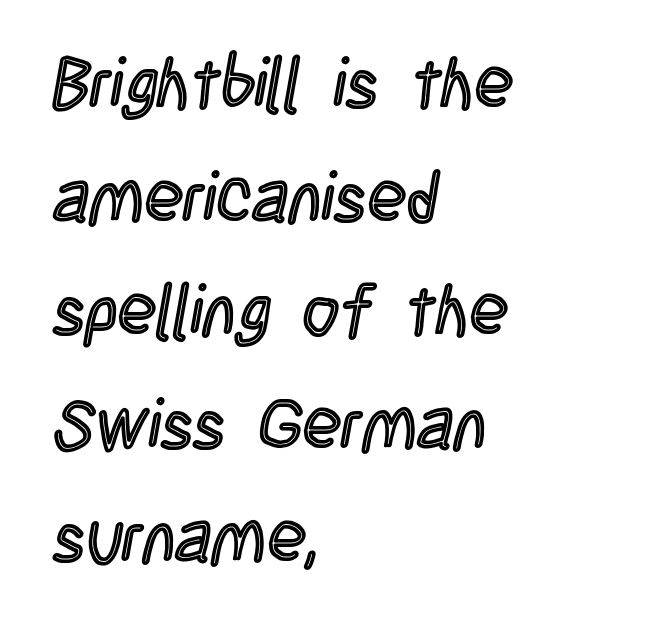
The image shows 71 px condensed type; set left-aligned, normal line spacing (1.6x), normal letter spacing, not underlined; a large x-height.
